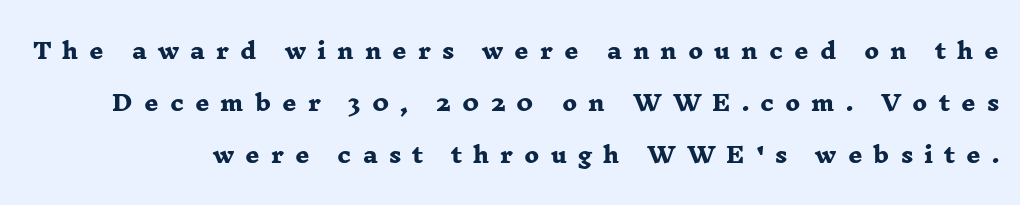
The image shows 22 px bold type; set loose line spacing (2.37x), unusually wide letter spacing (+0.5 em), not underlined.
